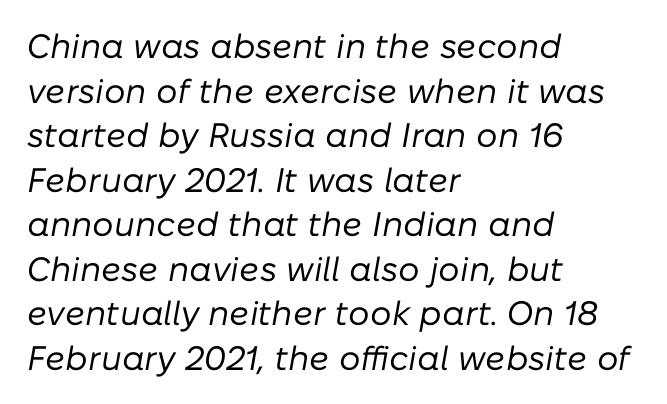
The image shows 34 px regular-weight type, italic (leaning right); set left-aligned, normal line spacing (1.31x), normal letter spacing, not underlined; low stroke contrast and a medium x-height.
